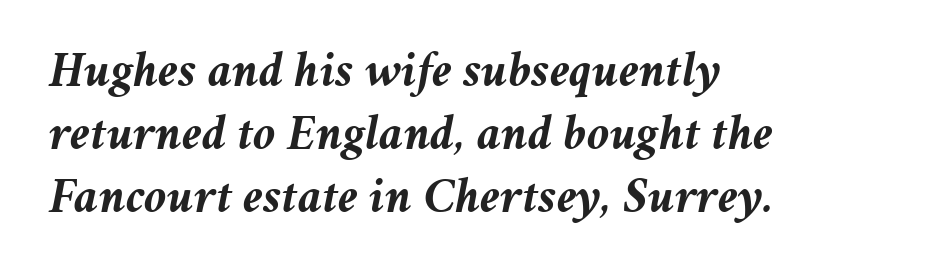
Q: Is the text bold? A: Yes.
Q: Is the text italic (slanted)? A: Yes, it leans right by about 11 degrees.
Q: Is the text underlined? A: No.
Q: How is the paragraph aligned? A: Left-aligned.
Q: Is the spacing between letters normal or unusually wide? A: Normal.
Q: Is the spacing between lines tight, normal or loose? A: Normal.
Q: Width (condensed, normal, or wide)? A: Normal.
Q: Stroke contrast? A: Medium.
Q: x-height? A: Medium.
Q: Monospaced? A: No.
